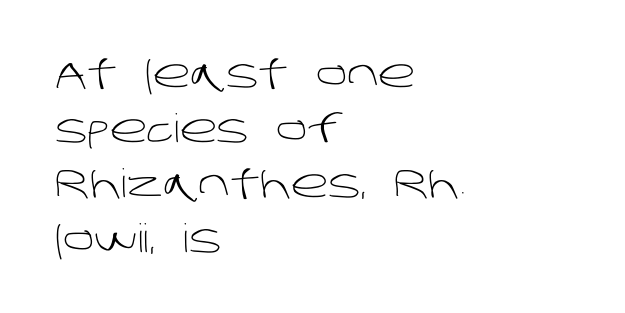
Q: Is the text bold? A: No.
Q: Is the typeface a serif or a sans-serif typeface? A: Sans-serif.
Q: Is the text underlined? A: No.
Q: How is the paragraph aligned? A: Left-aligned.
Q: Is the spacing between letters normal or unusually wide? A: Normal.
Q: Is the spacing between lines tight, normal or loose? A: Normal.
Q: Width (condensed, normal, or wide)? A: Normal.
Q: Stroke contrast? A: Low.
Q: x-height? A: Large.
Q: Monospaced? A: No.
